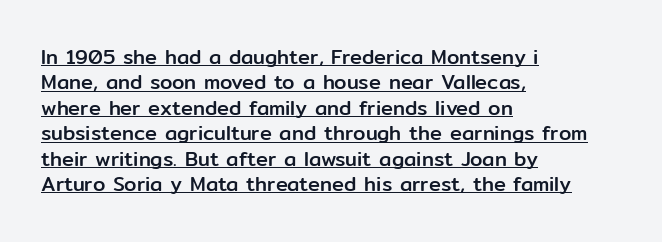
The typography opts for an upright posture over an oblique one. The passage shown has conventional tracking throughout. How would I describe the line gaps? Plain and ordinary. The text block is weighted toward the left margin, trailing off unevenly rightward.
